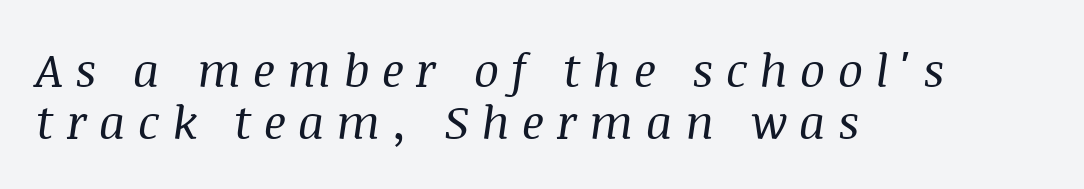
Q: Is the text bold? A: No.
Q: Is the text italic (slanted)? A: Yes, it leans right by about 8 degrees.
Q: Is the typeface a serif or a sans-serif typeface? A: Serif.
Q: Is the text underlined? A: No.
Q: How is the paragraph aligned? A: Left-aligned.
Q: Is the spacing between letters normal or unusually wide? A: Unusually wide.
Q: Is the spacing between lines tight, normal or loose? A: Tight.
Q: Width (condensed, normal, or wide)? A: Normal.
Q: Stroke contrast? A: Medium.
Q: x-height? A: Large.
Q: Monospaced? A: No.
